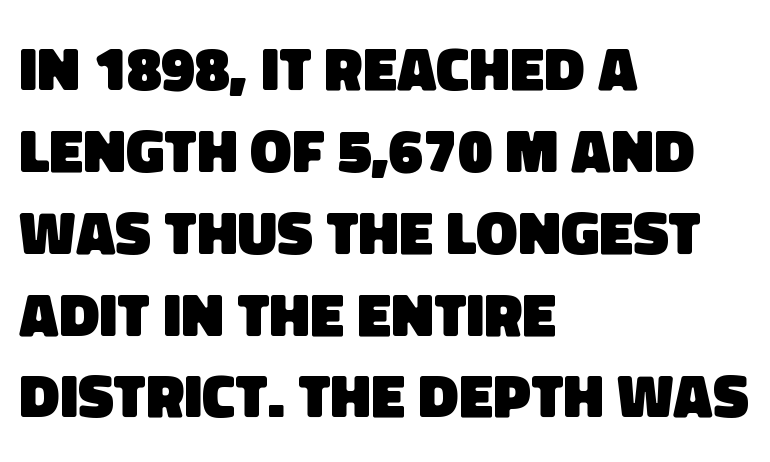
Q: Is the text bold? A: Yes.
Q: Is the typeface a serif or a sans-serif typeface? A: Sans-serif.
Q: Is the text underlined? A: No.
Q: How is the paragraph aligned? A: Left-aligned.
Q: Is the spacing between letters normal or unusually wide? A: Normal.
Q: Is the spacing between lines tight, normal or loose? A: Normal.
Q: Width (condensed, normal, or wide)? A: Normal.
Q: Stroke contrast? A: Low.
Q: x-height? A: Large.
Q: Monospaced? A: No.
